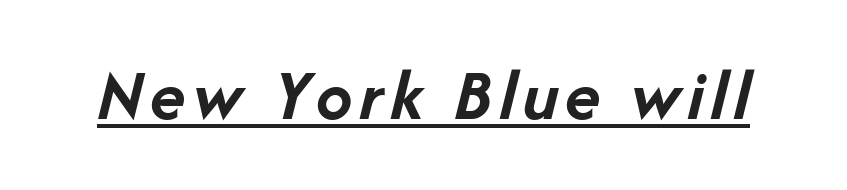
Is there an underline? Yes — a line sits under the letters. Slant detected: the letters are inclined. Do the characters align in a grid? No, the font is proportional. The glyphs have the mass of a bold cut.
